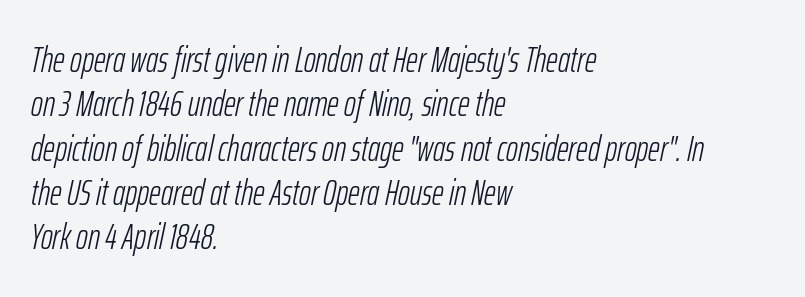
{"italic": "yes", "lean": "right", "slant_degrees": 12, "bold": "no", "weight": "light", "width": "condensed", "stroke_contrast": "low", "x_height": "medium", "monospaced": "no", "underline": "no", "align": "left", "line_spacing_ratio": 1.23, "letter_spacing": "normal", "letter_spacing_em": 0.0, "glyph_px": 36}
